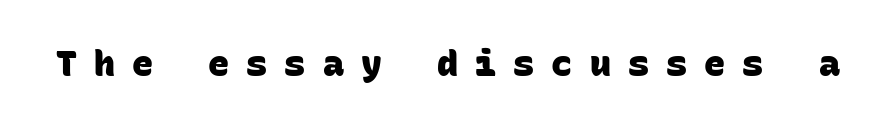
{"serif": "no", "bold": "yes", "weight": "heavy", "width": "normal", "stroke_contrast": "low", "x_height": "large", "monospaced": "yes", "underline": "no", "letter_spacing": "wide", "letter_spacing_em": 0.49, "glyph_px": 35}
